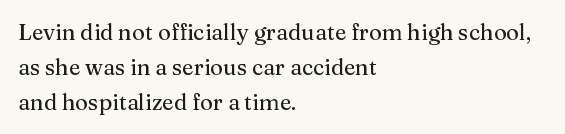
{"italic": "no", "underline": "no", "align": "left", "line_spacing": "normal", "line_spacing_ratio": 1.58, "letter_spacing": "normal", "letter_spacing_em": 0.0, "glyph_px": 22}
